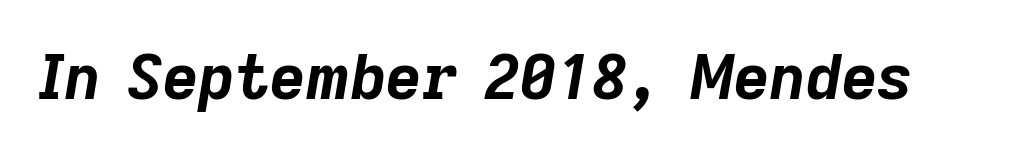
Q: Is the text bold? A: Yes.
Q: Is the text italic (slanted)? A: Yes, it leans right by about 9 degrees.
Q: Is the text underlined? A: No.
Q: Is the spacing between letters normal or unusually wide? A: Normal.
Q: Width (condensed, normal, or wide)? A: Normal.
Q: Stroke contrast? A: Low.
Q: x-height? A: Medium.
Q: Monospaced? A: No.
